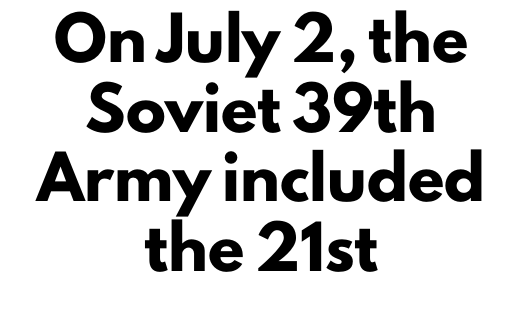
Lines of text with bare space underneath. No extra tracking has been applied to these lines. Chunky letters — that's bold for sure. Short and long lines alike share a common midpoint. The face used here is a sans, in the tradition of grotesques and geometrics.
